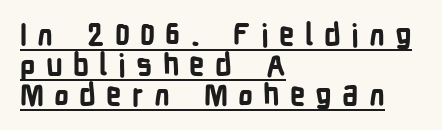
Q: Is the text bold? A: Yes.
Q: Is the text italic (slanted)? A: No, it is upright.
Q: Is the typeface a serif or a sans-serif typeface? A: Sans-serif.
Q: Is the text underlined? A: Yes.
Q: How is the paragraph aligned? A: Left-aligned.
Q: Is the spacing between letters normal or unusually wide? A: Unusually wide.
Q: Is the spacing between lines tight, normal or loose? A: Tight.
Q: Width (condensed, normal, or wide)? A: Condensed.
Q: Stroke contrast? A: Low.
Q: x-height? A: Medium.
Q: Monospaced? A: No.
